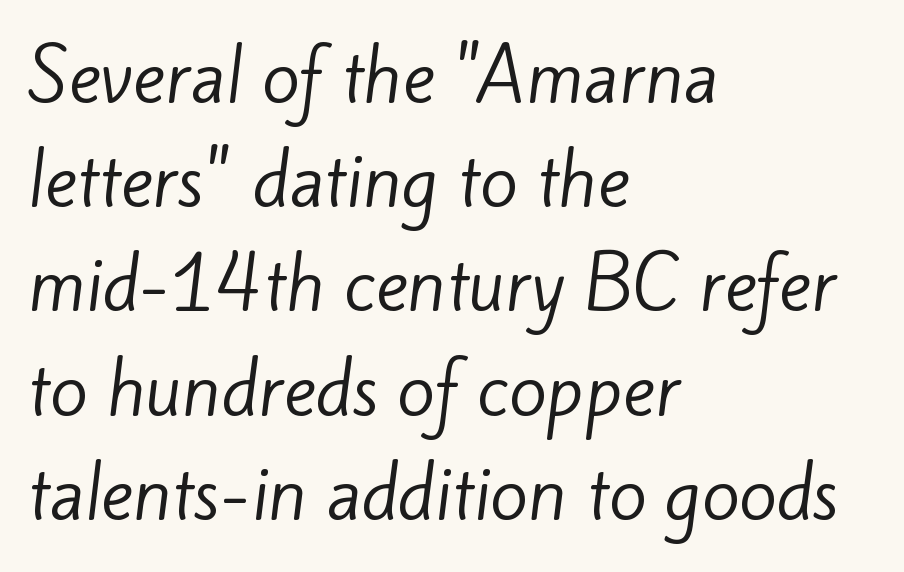
{"serif": "no", "bold": "no", "weight": "regular", "width": "normal", "stroke_contrast": "low", "x_height": "small", "monospaced": "no", "underline": "no", "align": "left", "line_spacing": "normal", "line_spacing_ratio": 1.51, "letter_spacing": "normal", "letter_spacing_em": 0.0, "glyph_px": 69}
